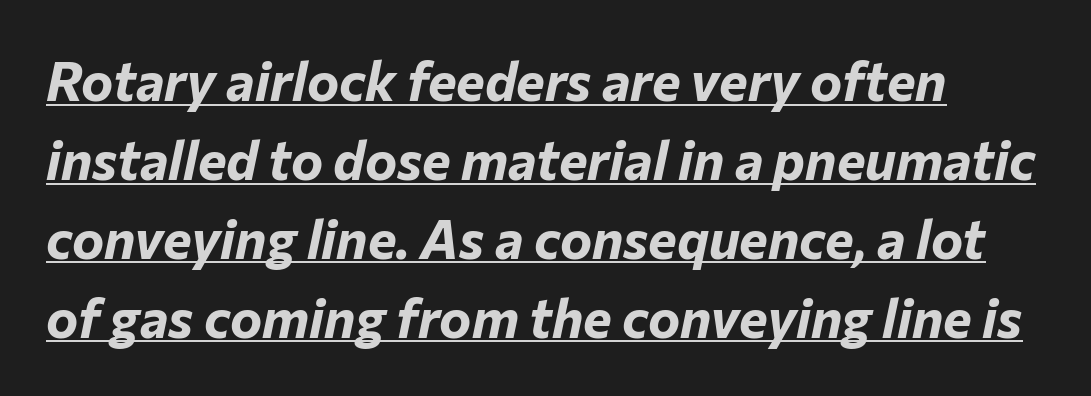
Q: Is the text bold? A: Yes.
Q: Is the text italic (slanted)? A: Yes, it leans right by about 12 degrees.
Q: Is the text underlined? A: Yes.
Q: Is the spacing between letters normal or unusually wide? A: Normal.
Q: Is the spacing between lines tight, normal or loose? A: Normal.
Q: Width (condensed, normal, or wide)? A: Normal.
Q: Stroke contrast? A: Low.
Q: x-height? A: Medium.
Q: Monospaced? A: No.
